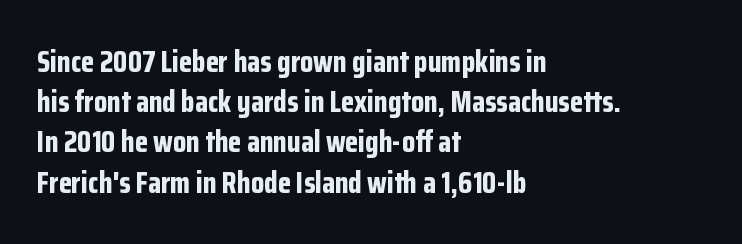
Q: Is the text bold? A: Yes.
Q: Is the text italic (slanted)? A: No, it is upright.
Q: Is the typeface a serif or a sans-serif typeface? A: Sans-serif.
Q: Is the text underlined? A: No.
Q: How is the paragraph aligned? A: Left-aligned.
Q: Is the spacing between letters normal or unusually wide? A: Normal.
Q: Is the spacing between lines tight, normal or loose? A: Normal.
Q: Width (condensed, normal, or wide)? A: Condensed.
Q: Stroke contrast? A: Low.
Q: x-height? A: Medium.
Q: Monospaced? A: No.
